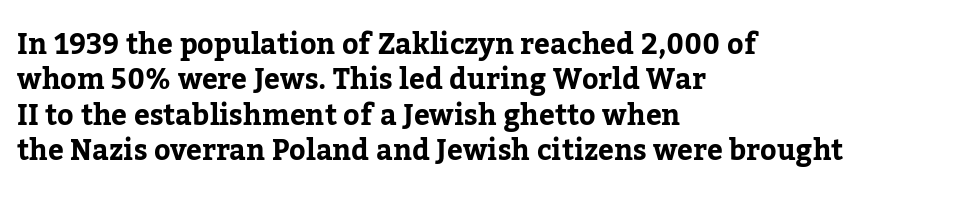
Emphasis by weight is at full strength: bold. This sample keeps an unexceptional amount of space between lines. Spacing verdict: proportional, widths tailored to each character. The space beneath each line is pristine and unruled. Stroke terminals: seriffed.
